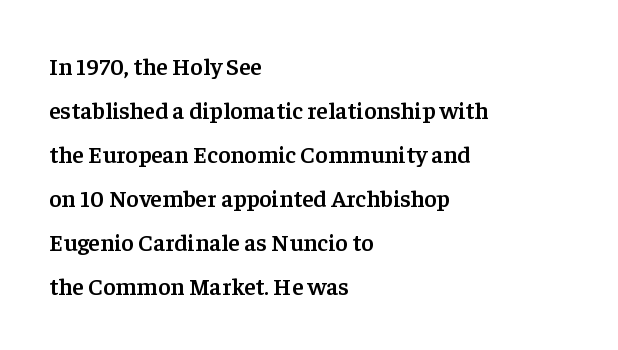
A typesetter would mark this as roman, not italic. Does extra space separate the letters? No, they use regular spacing. The characters look somewhat weighty, a semibold short of true bold. The lines in this sample share a left origin and differ only in where they stop.
